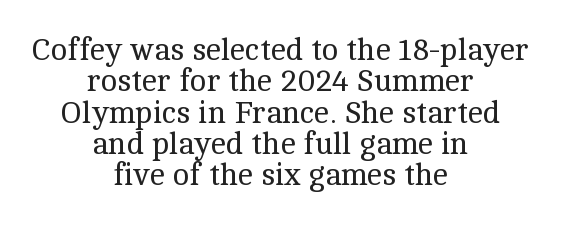
{"serif": "yes", "italic": "no", "bold": "no", "weight": "regular", "width": "normal", "x_height": "medium", "monospaced": "no", "underline": "no", "align": "center", "line_spacing": "tight", "line_spacing_ratio": 1.01, "letter_spacing": "normal", "letter_spacing_em": 0.0, "glyph_px": 31}
